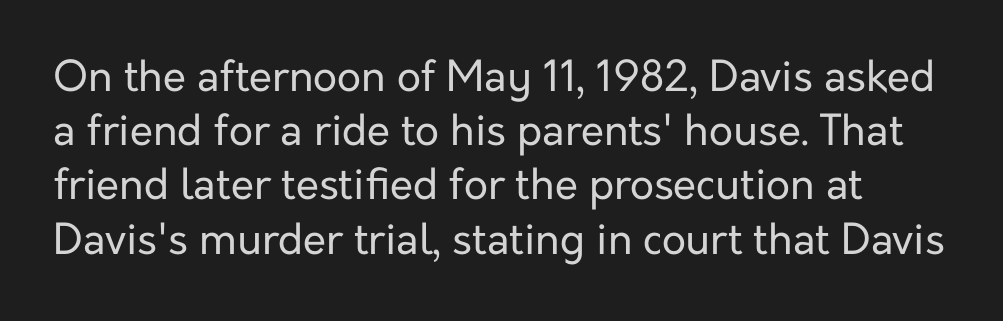
Q: Is the text bold? A: No.
Q: Is the text italic (slanted)? A: No, it is upright.
Q: Is the typeface a serif or a sans-serif typeface? A: Sans-serif.
Q: Is the text underlined? A: No.
Q: Is the spacing between letters normal or unusually wide? A: Normal.
Q: Is the spacing between lines tight, normal or loose? A: Normal.
Q: Width (condensed, normal, or wide)? A: Normal.
Q: Stroke contrast? A: Low.
Q: x-height? A: Medium.
Q: Monospaced? A: No.
